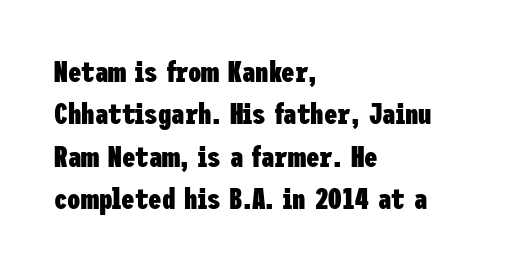
Q: Is the text bold? A: Yes.
Q: Is the text italic (slanted)? A: No, it is upright.
Q: Is the typeface a serif or a sans-serif typeface? A: Sans-serif.
Q: Is the text underlined? A: No.
Q: How is the paragraph aligned? A: Left-aligned.
Q: Is the spacing between letters normal or unusually wide? A: Normal.
Q: Is the spacing between lines tight, normal or loose? A: Normal.
Q: Width (condensed, normal, or wide)? A: Condensed.
Q: Stroke contrast? A: Low.
Q: x-height? A: Medium.
